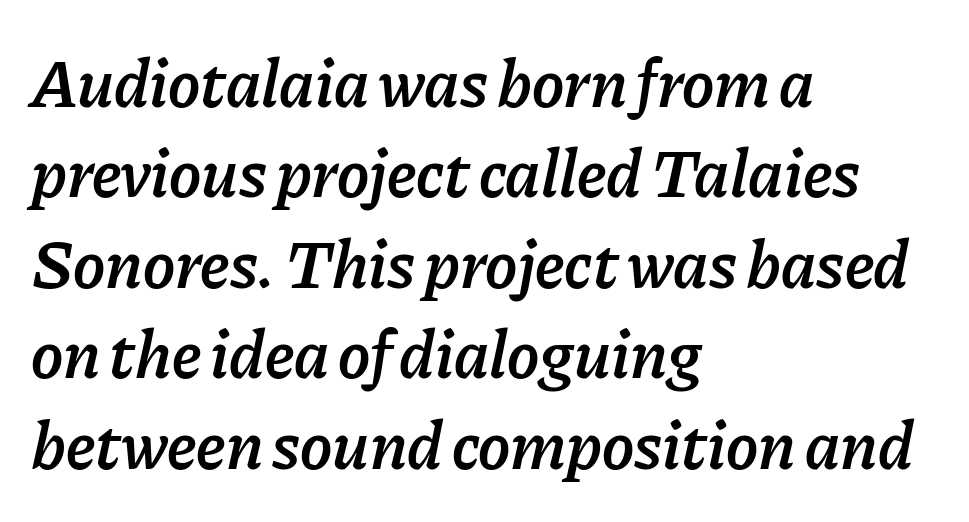
Set as a demibold, roughly 600 on the weight scale. Leftover space on each line is placed entirely after the last word. Observe the lean: these are italic letterforms. Check the space under the baseline: it is left empty.
